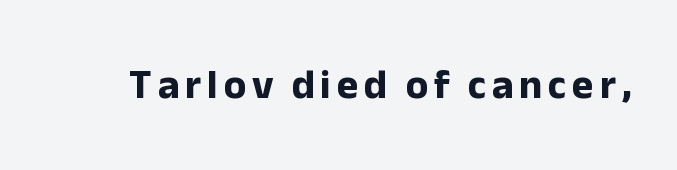
Glance below the letters and you will spot only blank space. Think of a printed novel: that variable character pitch is what you see here. This rendering employs a face without finishing strokes, i.e., a sans-serif. Caption: bold face, heavy strokes.
